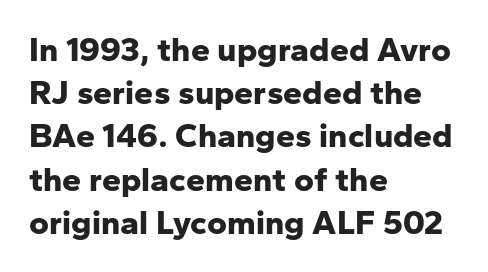
Q: Is the text bold? A: Yes.
Q: Is the text italic (slanted)? A: No, it is upright.
Q: Is the typeface a serif or a sans-serif typeface? A: Sans-serif.
Q: Is the text underlined? A: No.
Q: How is the paragraph aligned? A: Left-aligned.
Q: Is the spacing between letters normal or unusually wide? A: Normal.
Q: Is the spacing between lines tight, normal or loose? A: Normal.
Q: Width (condensed, normal, or wide)? A: Normal.
Q: Stroke contrast? A: Low.
Q: x-height? A: Medium.
Q: Monospaced? A: No.
